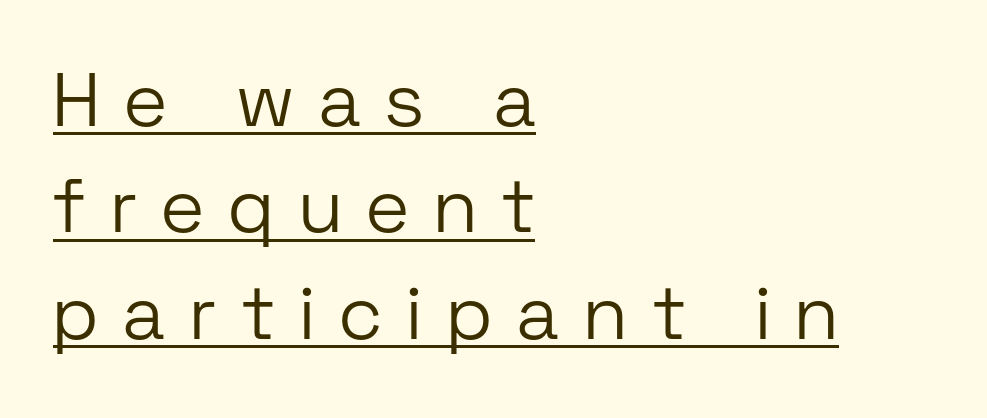
Display-style spreading of the glyphs; the letterfit is very open. Short and long lines alike share a common starting point at left. A roman cut, with each character standing at attention. Quick note: interline space is typical.
